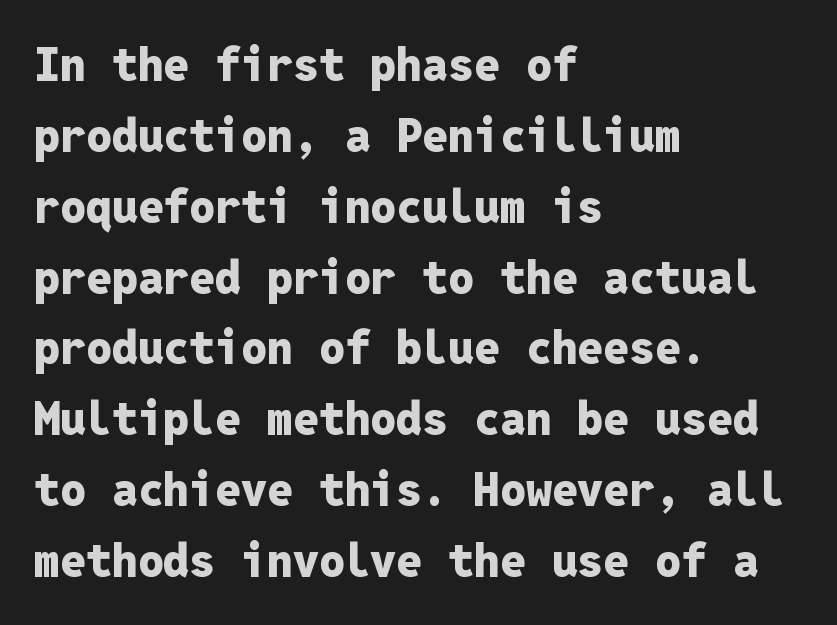
The image shows 46 px heavy sans-serif type, upright, monospaced; set left-aligned, normal line spacing (1.54x), normal letter spacing, not underlined; low stroke contrast and a medium x-height.
